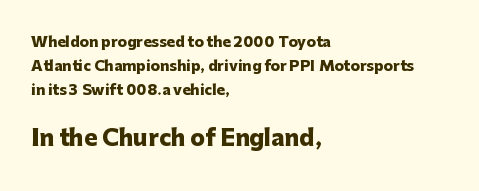
Q: Is the text bold? A: Yes.
Q: Is the text italic (slanted)? A: No, it is upright.
Q: Is the text underlined? A: No.
Q: How is the paragraph aligned? A: Left-aligned.
Q: Is the spacing between letters normal or unusually wide? A: Normal.
Q: Which block of text is set in a larger size, the first (top) or the second (bottom)? A: The second (bottom) one.
